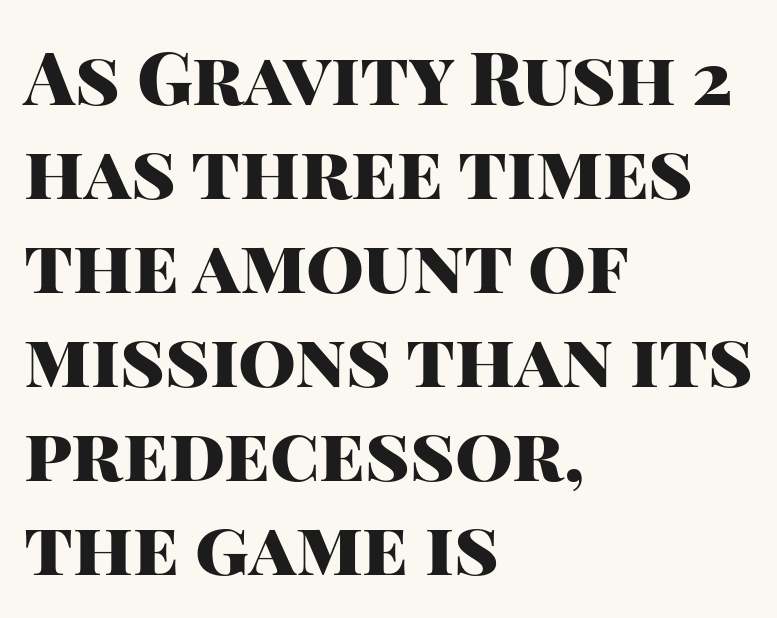
Q: Is the text bold? A: Yes.
Q: Is the text italic (slanted)? A: No, it is upright.
Q: Is the typeface a serif or a sans-serif typeface? A: Sans-serif.
Q: Is the text underlined? A: No.
Q: How is the paragraph aligned? A: Left-aligned.
Q: Is the spacing between letters normal or unusually wide? A: Normal.
Q: Is the spacing between lines tight, normal or loose? A: Normal.
Q: Width (condensed, normal, or wide)? A: Normal.
Q: Stroke contrast? A: High.
Q: x-height? A: Large.
Q: Monospaced? A: No.
